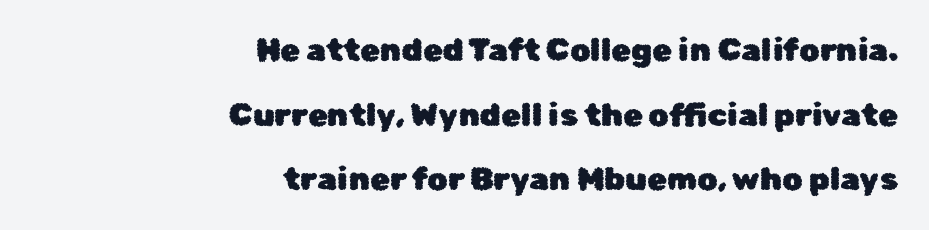
Q: Is the text italic (slanted)? A: No, it is upright.
Q: Is the typeface a serif or a sans-serif typeface? A: Sans-serif.
Q: Is the text underlined? A: No.
Q: How is the paragraph aligned? A: Right-aligned.
Q: Is the spacing between letters normal or unusually wide? A: Normal.
Q: Is the spacing between lines tight, normal or loose? A: Loose.
Q: Width (condensed, normal, or wide)? A: Normal.
Q: Stroke contrast? A: Low.
Q: x-height? A: Medium.
Q: Monospaced? A: No.
